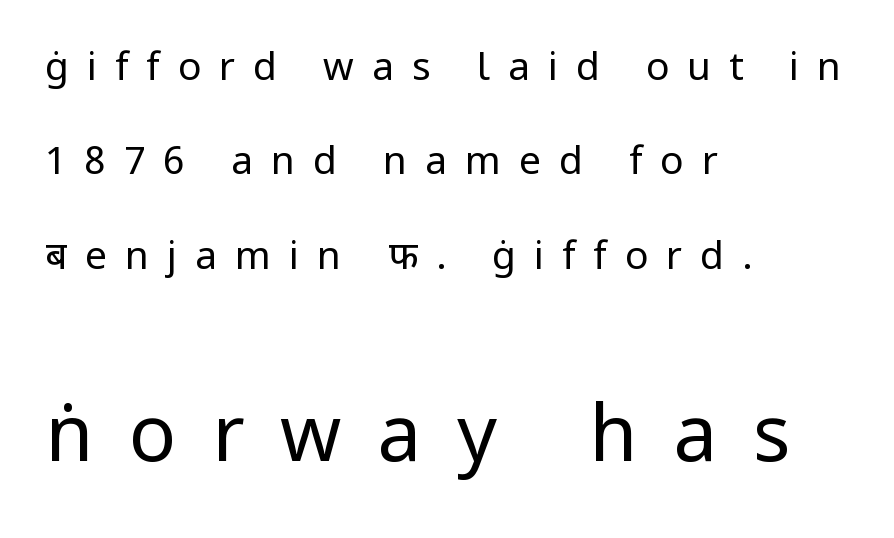
The face used here is proportionally spaced, like ordinary book or web type. Is the letter spacing exaggerated? Yes — the characters are pushed far apart. Does the lettering tilt? It doesn't — this is upright. Look at the glyph heights: the lower group is clearly the bigger setting. Does the leading feel generous? Absolutely, it's lavish.
